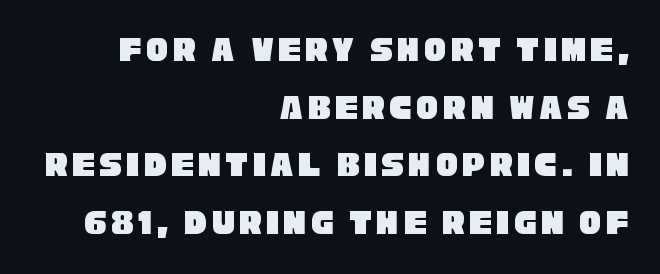
Q: Is the typeface a serif or a sans-serif typeface? A: Sans-serif.
Q: Is the text underlined? A: No.
Q: How is the paragraph aligned? A: Right-aligned.
Q: Is the spacing between lines tight, normal or loose? A: Normal.
Q: Width (condensed, normal, or wide)? A: Condensed.
Q: Stroke contrast? A: Low.
Q: x-height? A: Large.
Q: Monospaced? A: No.
